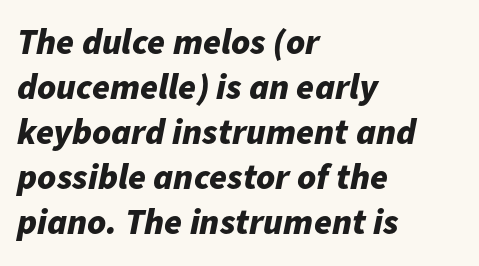
Q: Is the text bold? A: Yes.
Q: Is the text italic (slanted)? A: Yes, it leans right by about 11 degrees.
Q: Is the text underlined? A: No.
Q: How is the paragraph aligned? A: Left-aligned.
Q: Is the spacing between letters normal or unusually wide? A: Normal.
Q: Is the spacing between lines tight, normal or loose? A: Normal.
Q: Width (condensed, normal, or wide)? A: Normal.
Q: Stroke contrast? A: Low.
Q: x-height? A: Medium.
Q: Monospaced? A: No.
